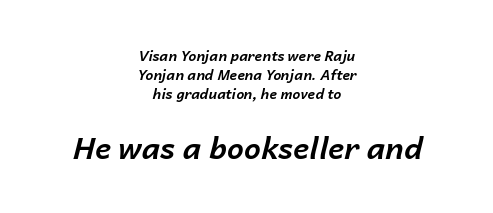
{"italic": "yes", "lean": "right", "slant_degrees": 14, "bold": "yes", "weight": "bold", "width": "normal", "stroke_contrast": "low", "x_height": "medium", "monospaced": "no", "underline": "no", "align": "center", "line_spacing": "normal", "line_spacing_ratio": 1.36, "letter_spacing": "normal", "letter_spacing_em": 0.0, "larger_block": "second", "size_ratio": 2.14, "glyph_px": 30}
